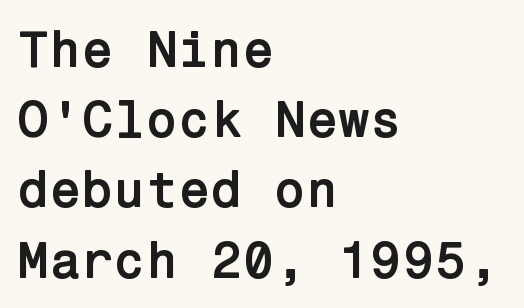
{"serif": "no", "italic": "no", "bold": "yes", "weight": "semibold", "width": "normal", "stroke_contrast": "low", "x_height": "medium", "underline": "no", "align": "left", "line_spacing": "normal", "line_spacing_ratio": 1.35, "letter_spacing": "normal", "letter_spacing_em": 0.0, "glyph_px": 52}
